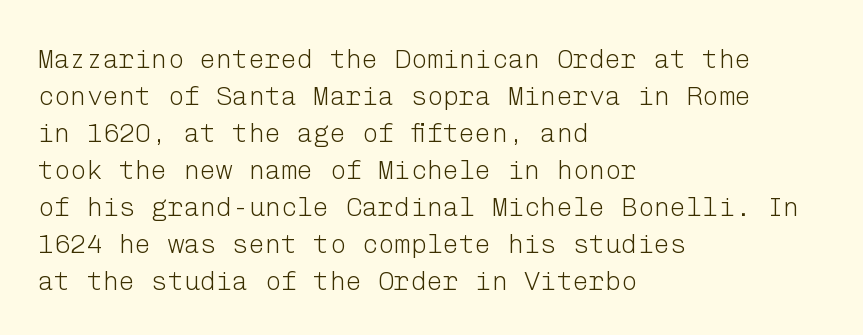
Reading down the block, your eye returns to a fixed left position each line. Tall strokes in this sample are plumb rather than angled. The rendering uses a moderate line-height, typical for paragraphs. This is not heavy type; no bold has been used. Any mark beneath the type? The region is blank. Each word holds together tightly as a unit, with standard inter-letter gaps.
